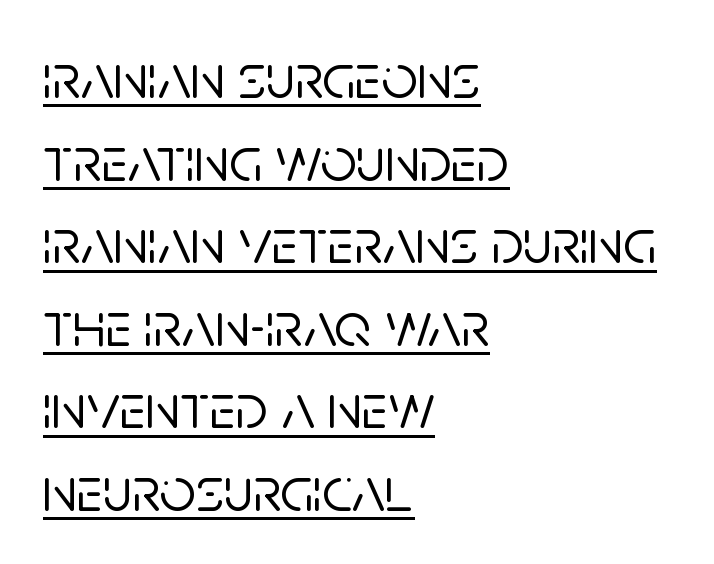
{"serif": "no", "italic": "no", "width": "normal", "stroke_contrast": "low", "x_height": "large", "monospaced": "no", "underline": "yes", "align": "left", "line_spacing": "normal", "line_spacing_ratio": 1.29, "letter_spacing": "normal", "letter_spacing_em": 0.0, "glyph_px": 64}
